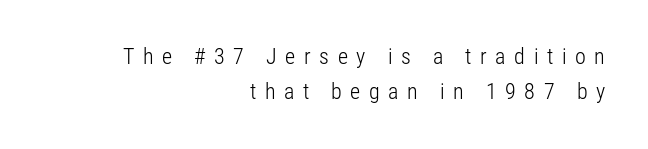
{"italic": "no", "bold": "no", "underline": "no", "align": "right", "line_spacing": "normal", "line_spacing_ratio": 1.6, "letter_spacing": "wide", "letter_spacing_em": 0.39, "glyph_px": 22}
